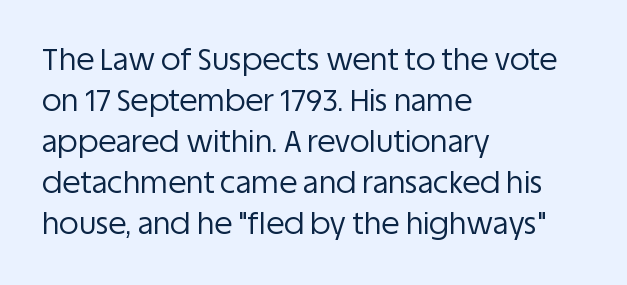
The image shows 30 px regular-weight sans-serif type, upright; set left-aligned, normal line spacing (1.37x), normal letter spacing, not underlined; low stroke contrast and a large x-height.
